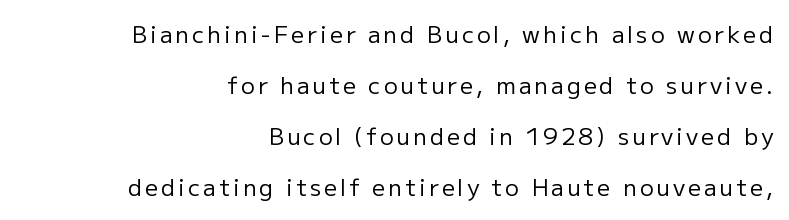
Q: Is the text bold? A: No.
Q: Is the text italic (slanted)? A: No, it is upright.
Q: Is the text underlined? A: No.
Q: How is the paragraph aligned? A: Right-aligned.
Q: Is the spacing between lines tight, normal or loose? A: Loose.
